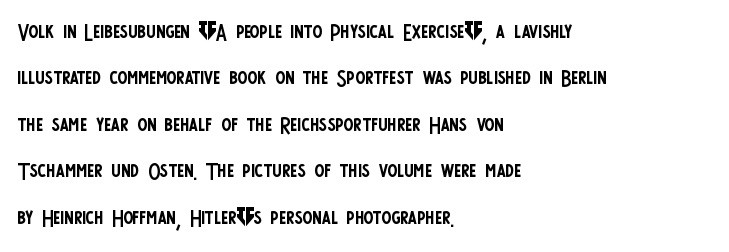
Underline: absent. You could not count columns in this text — the font is proportionally spaced. You can tell it's not italic because the verticals are truly vertical. Spacing between characters is what you'd get straight out of the box.
